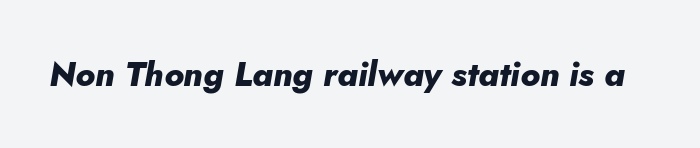
Q: Is the text bold? A: Yes.
Q: Is the text italic (slanted)? A: Yes, it leans right by about 5 degrees.
Q: Is the text underlined? A: No.
Q: Is the spacing between letters normal or unusually wide? A: Normal.
Q: Width (condensed, normal, or wide)? A: Normal.
Q: Stroke contrast? A: Low.
Q: x-height? A: Small.
Q: Monospaced? A: No.
